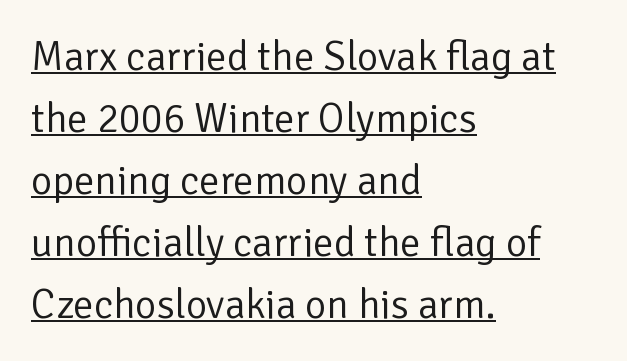
Each word holds together tightly as a unit, with standard inter-letter gaps. Is the block centered? No — it sits flush against the left margin. A typesetter would call this proportional, since set widths differ per character. The face used here is a sans, in the tradition of grotesques and geometrics. The rendering uses a moderate line-height, typical for paragraphs.
